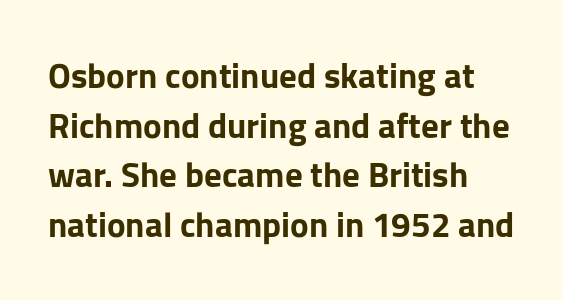
The image shows 35 px bold sans-serif type, upright; set normal line spacing (1.42x), normal letter spacing, not underlined; low stroke contrast and a medium x-height.
